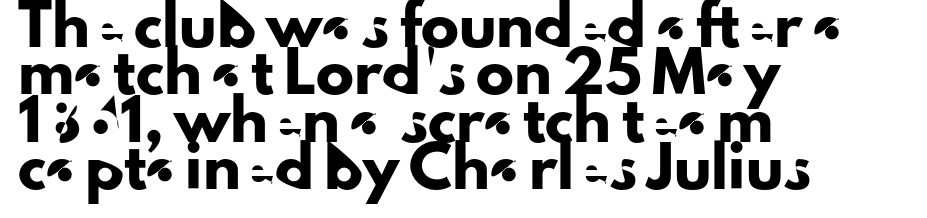
You could call the tracking neutral — neither tight nor loose. Reading down the column, the eye jumps a familiar distance to each next line. Unlike italic type, these characters show no tilt at all. The face used here is a sans, in the tradition of grotesques and geometrics. The baseline area is clear.
